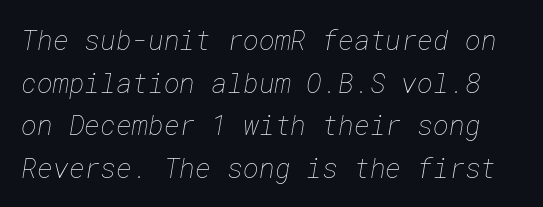
Q: Is the text bold? A: No.
Q: Is the text underlined? A: No.
Q: Is the spacing between letters normal or unusually wide? A: Normal.
Q: Is the spacing between lines tight, normal or loose? A: Normal.
